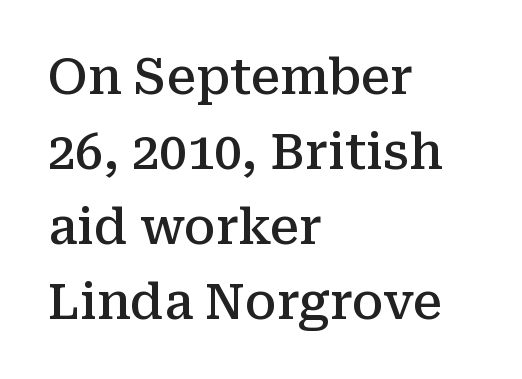
Is the letter spacing exaggerated? No — it looks like the ordinary default. These words are printed semibold, heavier than regular yet not bold. The space beneath each line is pristine and unruled. A serif font was chosen for this passage.
